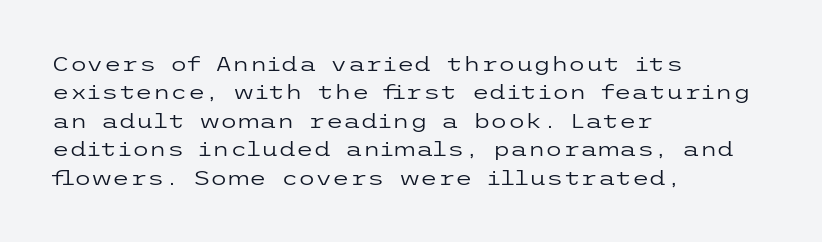
Q: Is the text bold? A: No.
Q: Is the text italic (slanted)? A: No, it is upright.
Q: Is the text underlined? A: No.
Q: How is the paragraph aligned? A: Left-aligned.
Q: Is the spacing between letters normal or unusually wide? A: Normal.
Q: Is the spacing between lines tight, normal or loose? A: Normal.
